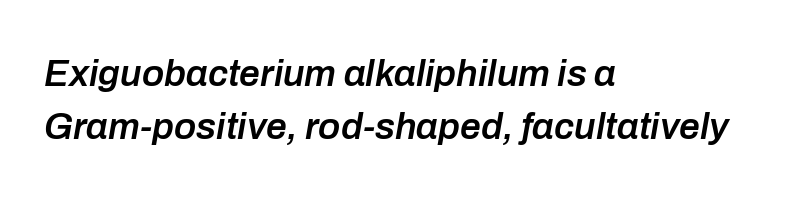
The image shows 37 px semibold type, italic (leaning right); set left-aligned, normal line spacing (1.43x), normal letter spacing, not underlined; low stroke contrast and a medium x-height.
